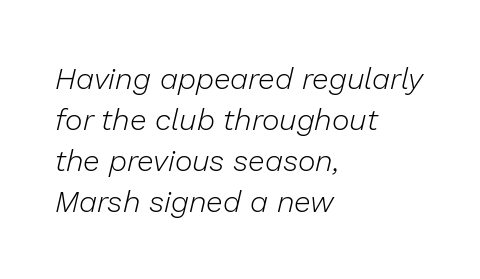
Students, observe: this is what conventionally led text looks like. Anything drawn beneath the words? Only blank space. Weight: in the light-to-regular range. Think of a printed novel: that variable character pitch is what you see here. The horizontal fit of the characters is conventional and even.
